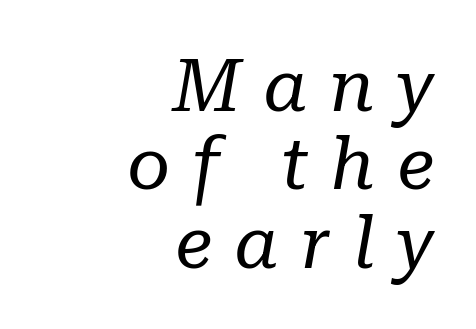
{"serif": "yes", "italic": "yes", "lean": "right", "slant_degrees": 10, "bold": "no", "weight": "regular", "width": "normal", "stroke_contrast": "low", "x_height": "medium", "monospaced": "no", "underline": "no", "align": "right", "line_spacing": "tight", "line_spacing_ratio": 1.06, "letter_spacing": "wide", "letter_spacing_em": 0.29, "glyph_px": 74}
